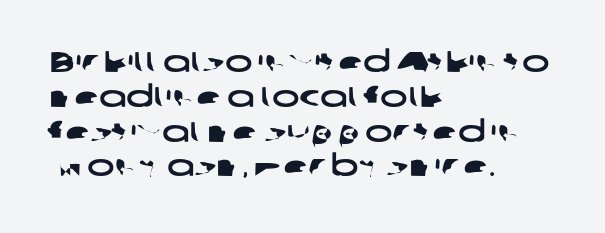
Regarding serifs, this sample does without them. Think of a printed novel: that variable character pitch is what you see here. These lines are set flush left with a ragged right edge. A typesetter would call this zero additional tracking. Clear beneath every line of the passage.
